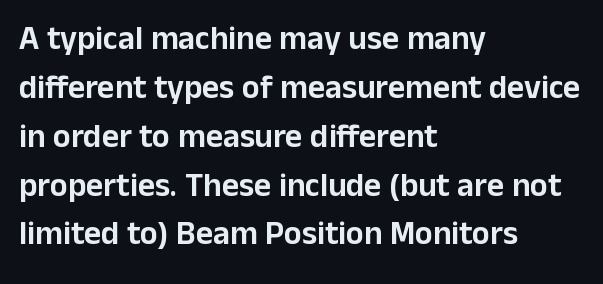
The image shows 33 px sans-serif type, upright; set left-aligned, normal line spacing (1.48x), normal letter spacing, not underlined; low stroke contrast and a medium x-height.
